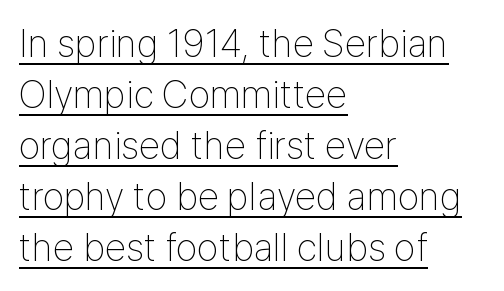
Does extra space separate the letters? No, they use regular spacing. Stems here are at most as thick as an everyday book face. This rendering uses left alignment, leaving the right contour irregular. When letters stand straight like this, we call the style roman or upright. This sample uses a sans-serif face. Proportional: the letters do not fall into vertical columns.
